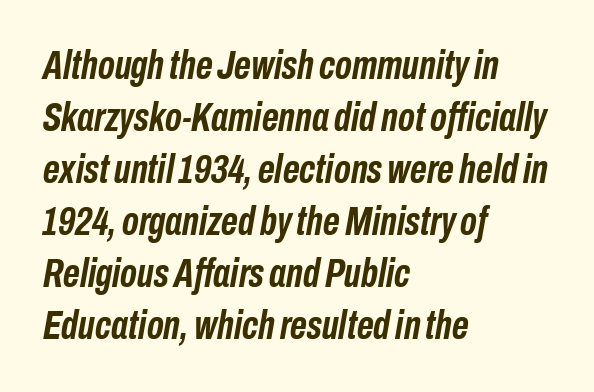
Q: Is the text bold? A: Yes.
Q: Is the text italic (slanted)? A: Yes, it leans right by about 10 degrees.
Q: Is the text underlined? A: No.
Q: How is the paragraph aligned? A: Left-aligned.
Q: Is the spacing between letters normal or unusually wide? A: Normal.
Q: Is the spacing between lines tight, normal or loose? A: Normal.
Q: Width (condensed, normal, or wide)? A: Condensed.
Q: Stroke contrast? A: Low.
Q: x-height? A: Medium.
Q: Monospaced? A: No.
